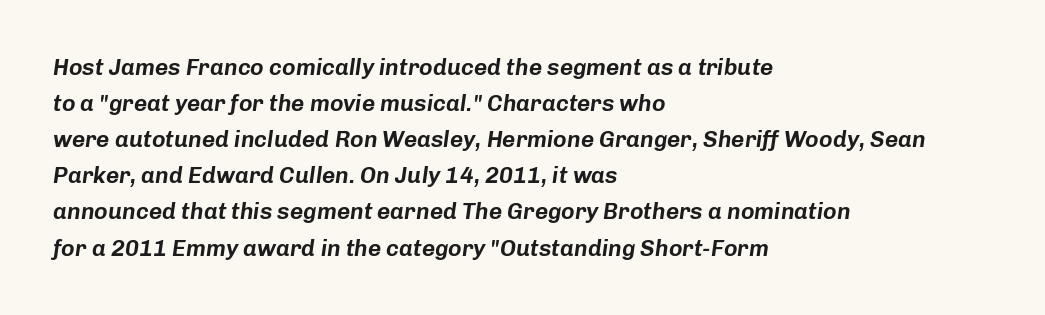
{"italic": "yes", "lean": "right", "slant_degrees": 8, "underline": "no", "align": "left", "line_spacing": "normal", "line_spacing_ratio": 1.57, "letter_spacing": "normal", "letter_spacing_em": 0.0, "glyph_px": 23}
